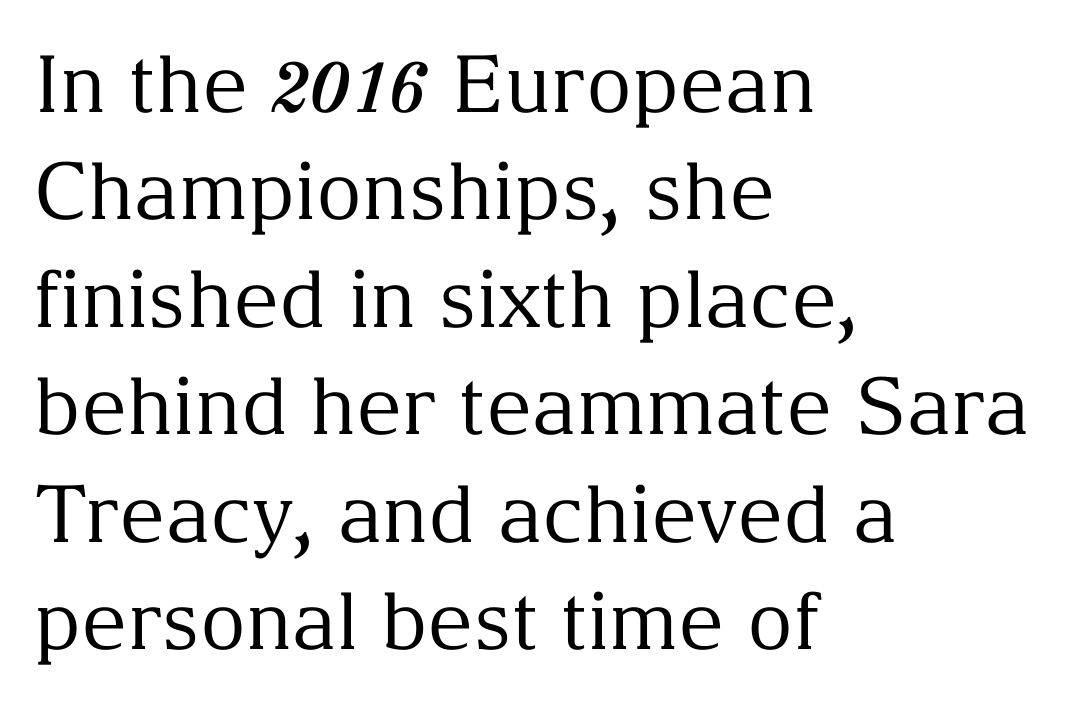
Check the space under the baseline: it is left empty. Serifs: yes, visible at the terminals of the letterforms. Students, observe: this is what conventionally led text looks like. Each line starts at the same left margin while the right side varies. Bold? No — there's no thickening of the strokes.
